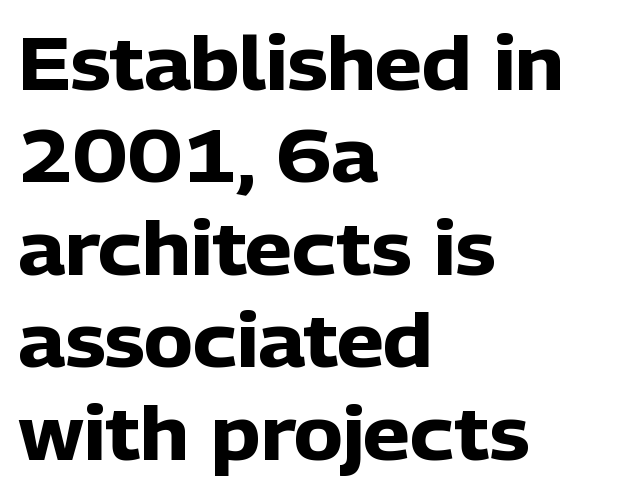
The vertical gap from one line to the next is medium. Characters remain perfectly vertical along every line. Words appear dense and cohesive because spacing is normal. The characters look thick and weighty, a clear bold.
